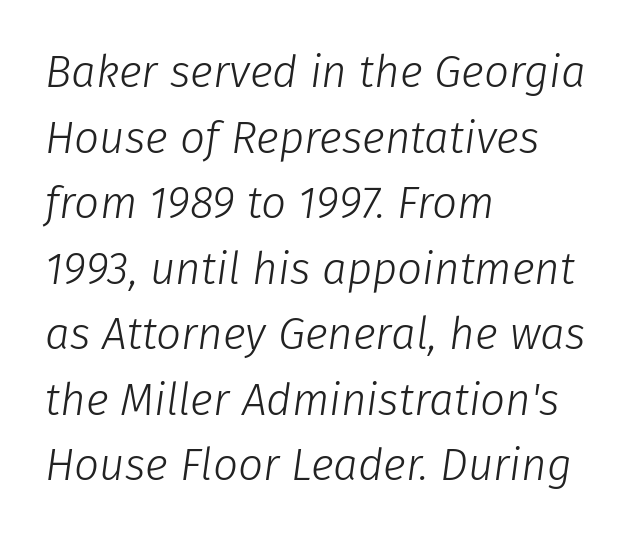
A typesetter would call this proportional, since set widths differ per character. Leading: standard. Characters are canted at an angle relative to the baseline's perpendicular. One-word summary of the alignment: left. The passage shown is not underscored anywhere. The letters look calm and open, with moderate or lighter stems.
